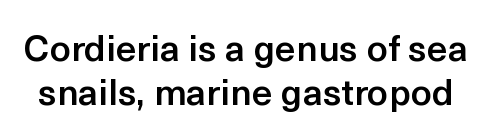
Is this a fixed-width face? No — the glyphs have proportional, varying widths. Weight check: semibold — heavier than regular, not quite bold. Compared with typical body copy, the letter spacing here is the same. Descenders are the only things crossing below the line.
